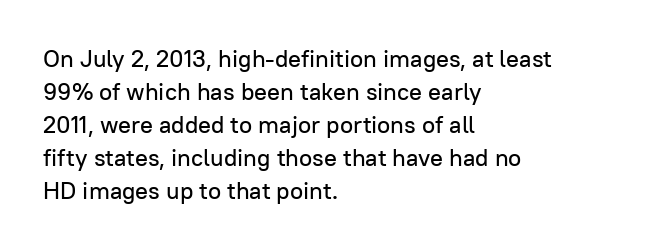
Q: Is the text italic (slanted)? A: No, it is upright.
Q: Is the text underlined? A: No.
Q: How is the paragraph aligned? A: Left-aligned.
Q: Is the spacing between letters normal or unusually wide? A: Normal.
Q: Is the spacing between lines tight, normal or loose? A: Normal.
